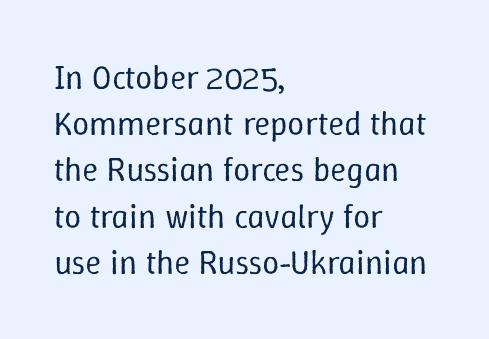
The image shows 34 px regular-weight type, upright; set left-aligned, normal line spacing (1.36x), normal letter spacing, not underlined; low stroke contrast and a medium x-height.
